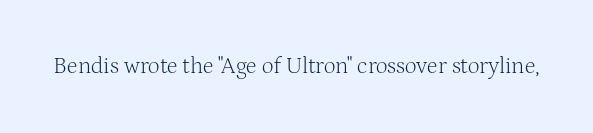
The image shows 23 px text type, upright; set normal letter spacing, not underlined.
